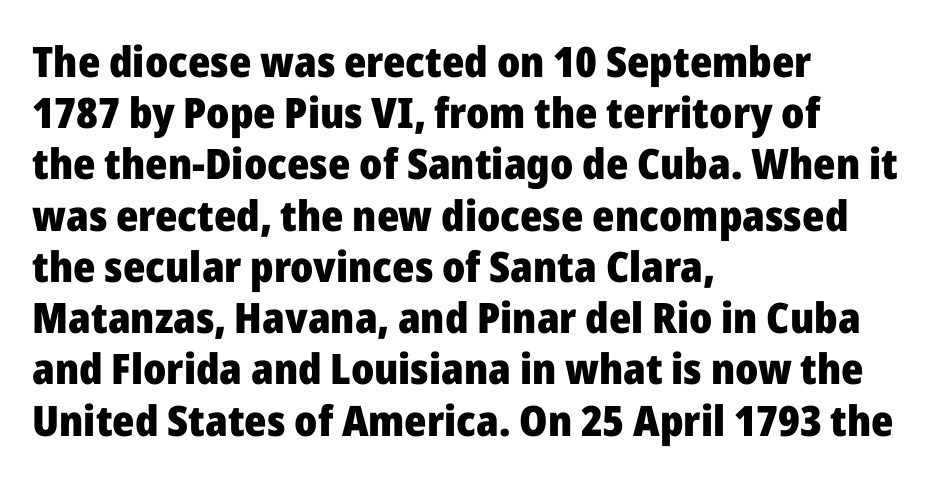
Q: Is the text bold? A: Yes.
Q: Is the text italic (slanted)? A: No, it is upright.
Q: Is the typeface a serif or a sans-serif typeface? A: Sans-serif.
Q: Is the text underlined? A: No.
Q: How is the paragraph aligned? A: Left-aligned.
Q: Is the spacing between letters normal or unusually wide? A: Normal.
Q: Width (condensed, normal, or wide)? A: Normal.
Q: Stroke contrast? A: Low.
Q: x-height? A: Medium.
Q: Monospaced? A: No.
